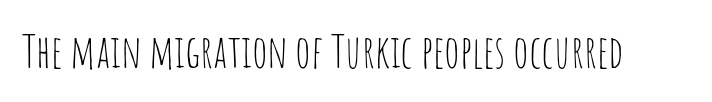
{"serif": "no", "italic": "no", "bold": "no", "weight": "thin", "width": "condensed", "stroke_contrast": "low", "x_height": "large", "monospaced": "no", "underline": "no", "letter_spacing": "normal", "letter_spacing_em": 0.0, "glyph_px": 45}
